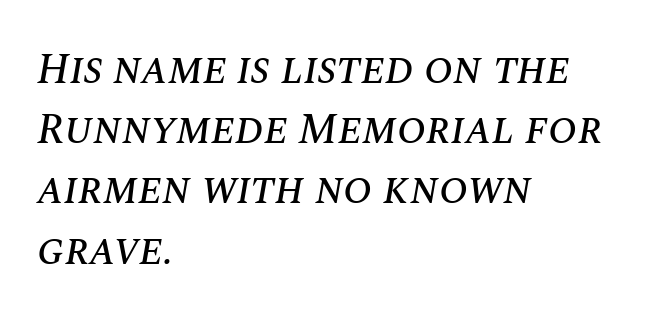
Tall strokes in this sample are angled rather than plumb. Words appear dense and cohesive because spacing is normal. This rendering uses left alignment, leaving the right contour irregular. Interline gaps are of average width in this sample. Check the space under the baseline: it is left empty. Spacing verdict: proportional, widths tailored to each character.
